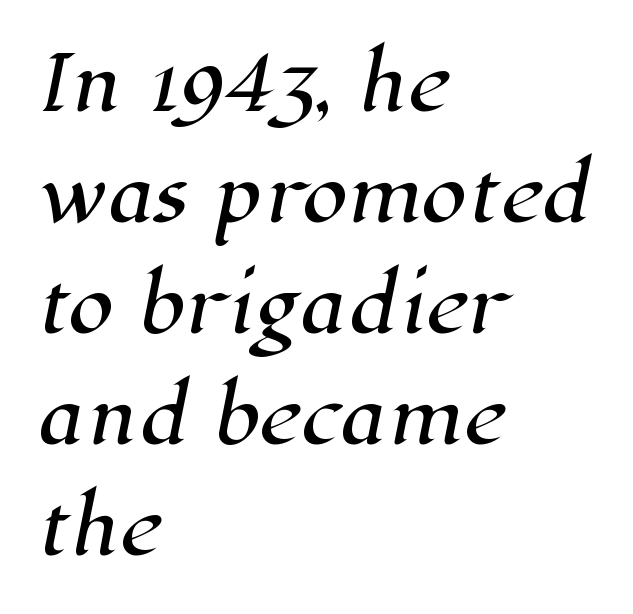
Q: Is the typeface a serif or a sans-serif typeface? A: Serif.
Q: Is the text underlined? A: No.
Q: How is the paragraph aligned? A: Left-aligned.
Q: Is the spacing between letters normal or unusually wide? A: Normal.
Q: Is the spacing between lines tight, normal or loose? A: Normal.
Q: Width (condensed, normal, or wide)? A: Normal.
Q: Stroke contrast? A: High.
Q: x-height? A: Medium.
Q: Monospaced? A: No.
